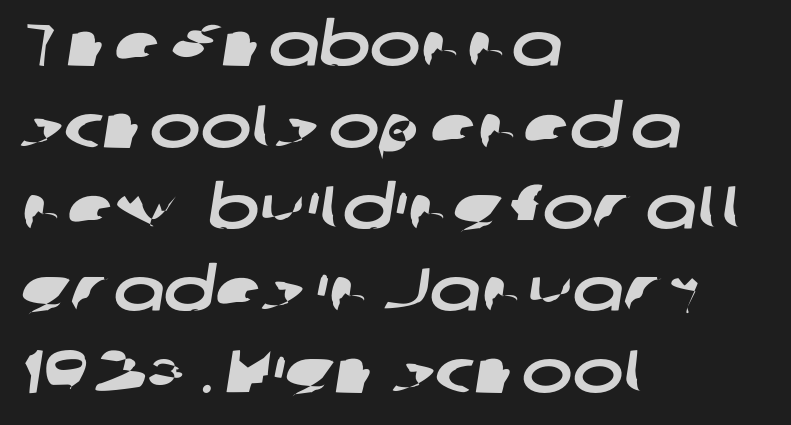
Q: Is the typeface a serif or a sans-serif typeface? A: Sans-serif.
Q: Is the text underlined? A: No.
Q: How is the paragraph aligned? A: Left-aligned.
Q: Is the spacing between letters normal or unusually wide? A: Normal.
Q: Is the spacing between lines tight, normal or loose? A: Normal.
Q: Width (condensed, normal, or wide)? A: Wide.
Q: Stroke contrast? A: Low.
Q: x-height? A: Medium.
Q: Monospaced? A: No.
